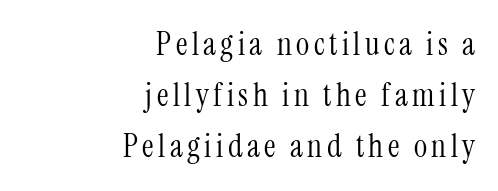
The image shows 32 px light, condensed serif type, upright; set right-aligned, normal line spacing (1.6x), not underlined; medium stroke contrast and a medium x-height.
